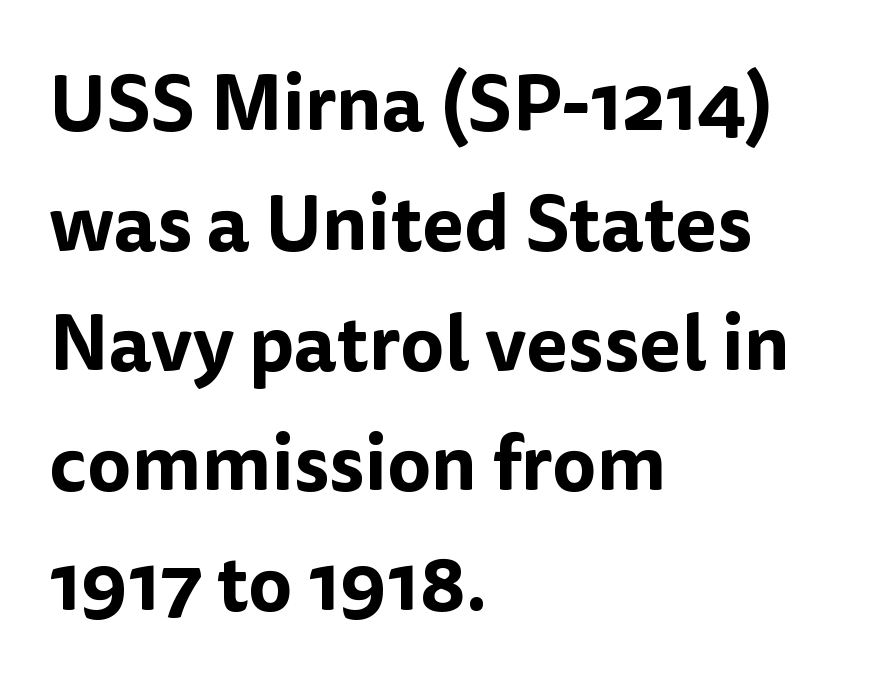
The image shows 77 px sans-serif type, upright; set left-aligned, normal line spacing (1.56x), normal letter spacing, not underlined; low stroke contrast and a medium x-height.
